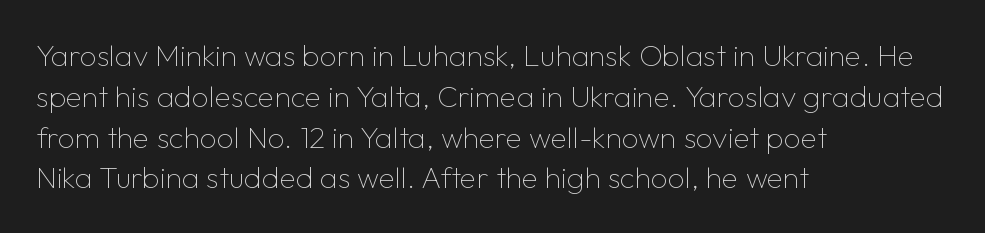
Q: Is the text bold? A: No.
Q: Is the text italic (slanted)? A: No, it is upright.
Q: Is the typeface a serif or a sans-serif typeface? A: Sans-serif.
Q: Is the text underlined? A: No.
Q: How is the paragraph aligned? A: Left-aligned.
Q: Is the spacing between letters normal or unusually wide? A: Normal.
Q: Is the spacing between lines tight, normal or loose? A: Normal.
Q: Width (condensed, normal, or wide)? A: Normal.
Q: Stroke contrast? A: Low.
Q: x-height? A: Medium.
Q: Monospaced? A: No.
